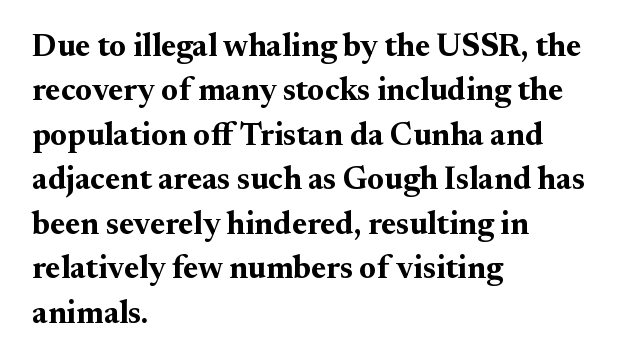
{"serif": "yes", "italic": "no", "bold": "yes", "weight": "bold", "width": "normal", "stroke_contrast": "medium", "x_height": "small", "monospaced": "no", "underline": "no", "align": "left", "line_spacing": "normal", "line_spacing_ratio": 1.39, "letter_spacing": "normal", "letter_spacing_em": 0.0, "glyph_px": 32}
